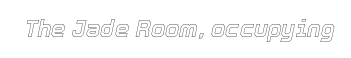
{"italic": "yes", "lean": "right", "slant_degrees": 12, "underline": "no", "letter_spacing": "normal", "letter_spacing_em": 0.0, "glyph_px": 23}
